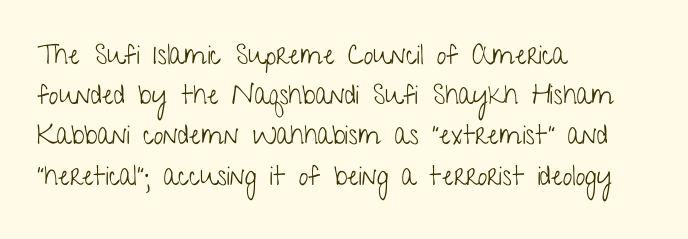
The image shows 27 px text type, upright; set left-aligned, normal line spacing (1.49x), normal letter spacing, not underlined.
